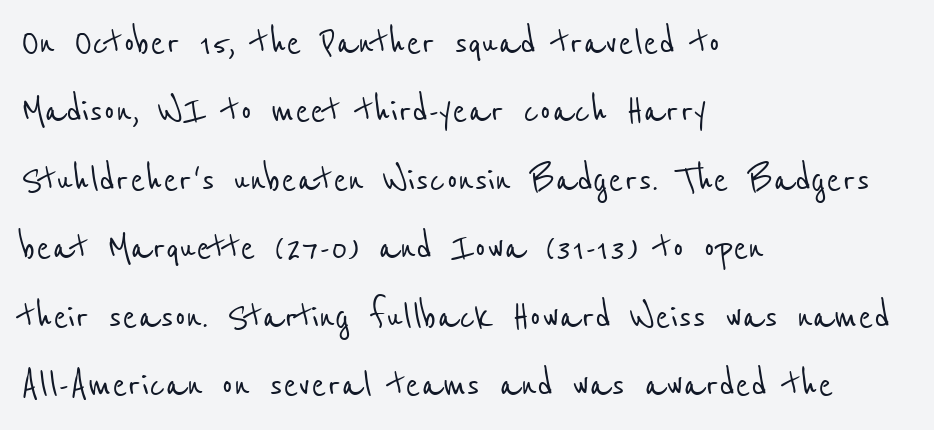
{"serif": "no", "width": "condensed", "stroke_contrast": "low", "x_height": "medium", "monospaced": "no", "underline": "no", "align": "left", "line_spacing": "normal", "line_spacing_ratio": 1.52, "letter_spacing": "normal", "letter_spacing_em": 0.0, "glyph_px": 45}
